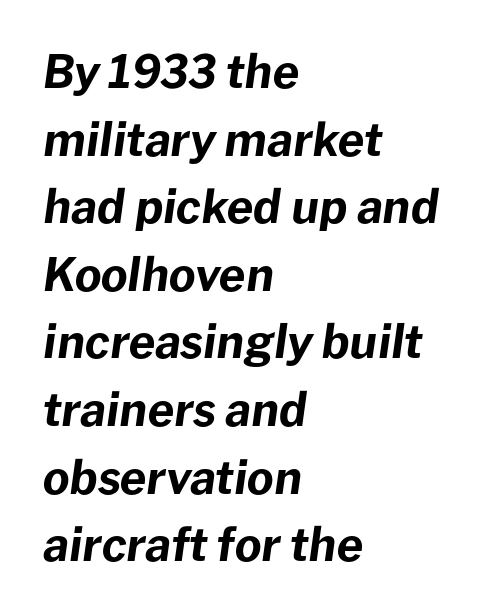
The image shows 46 px bold type, italic (leaning right); set left-aligned, normal line spacing (1.47x), normal letter spacing, not underlined; low stroke contrast and a medium x-height.
